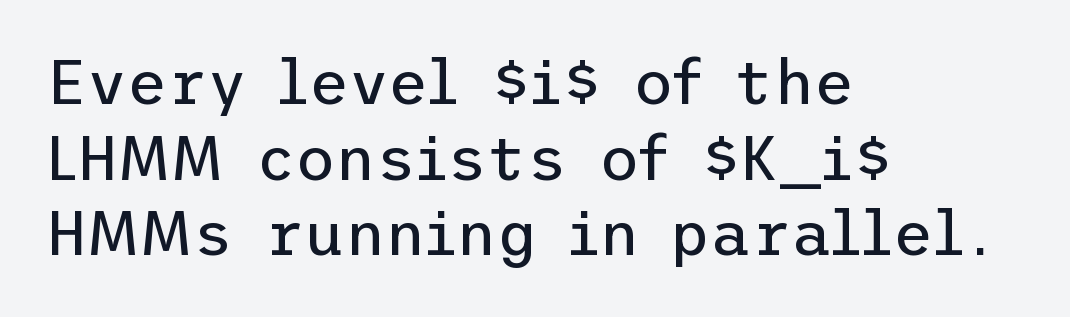
Q: Is the text bold? A: No.
Q: Is the text italic (slanted)? A: No, it is upright.
Q: Is the typeface a serif or a sans-serif typeface? A: Sans-serif.
Q: Is the text underlined? A: No.
Q: How is the paragraph aligned? A: Left-aligned.
Q: Is the spacing between letters normal or unusually wide? A: Normal.
Q: Width (condensed, normal, or wide)? A: Normal.
Q: Stroke contrast? A: Low.
Q: x-height? A: Medium.
